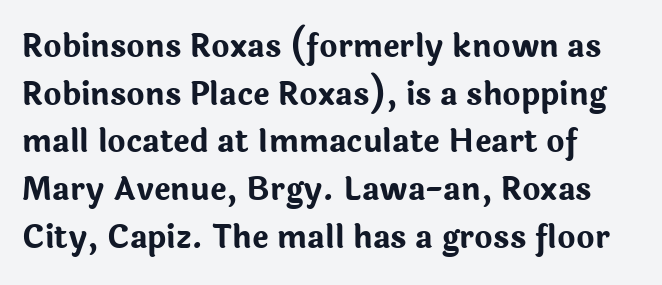
The image shows 31 px bold sans-serif type, upright; set left-aligned, normal line spacing (1.54x), normal letter spacing, not underlined; low stroke contrast and a medium x-height.
